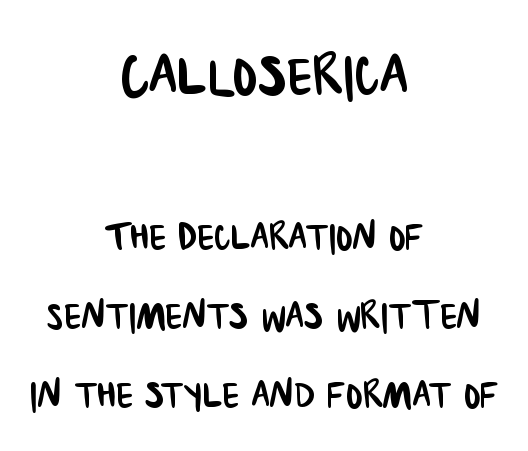
The image shows 74 px condensed sans-serif type; set centered, normal line spacing (1.61x), normal letter spacing, not underlined; the first (top) block is 1.51x larger; low stroke contrast and a large x-height.
